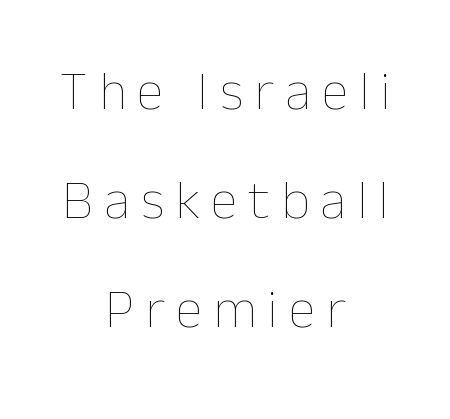
The image shows 55 px thin type, upright; set centered, loose line spacing (1.98x), unusually wide letter spacing (+0.2 em), not underlined; low stroke contrast and a medium x-height.
